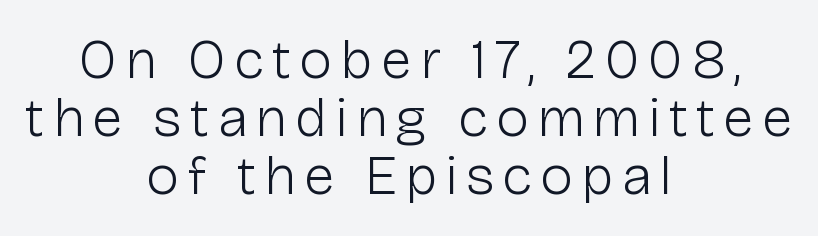
{"serif": "no", "italic": "no", "bold": "no", "weight": "light", "width": "normal", "stroke_contrast": "low", "x_height": "medium", "monospaced": "no", "underline": "no", "align": "center", "line_spacing": "tight", "line_spacing_ratio": 1.04, "glyph_px": 56}
